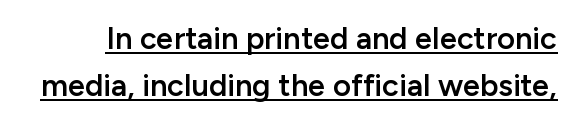
{"serif": "no", "italic": "no", "bold": "semi", "weight": "semibold", "width": "normal", "stroke_contrast": "low", "x_height": "medium", "monospaced": "no", "underline": "yes", "line_spacing": "normal", "line_spacing_ratio": 1.51, "letter_spacing": "normal", "letter_spacing_em": 0.0, "glyph_px": 31}
